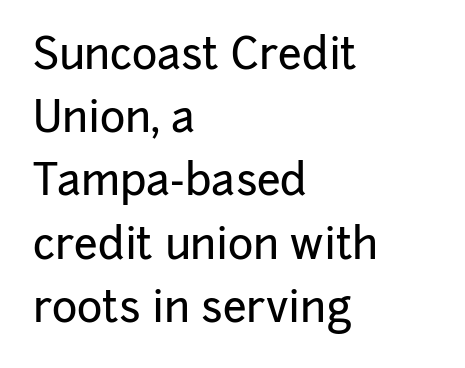
Q: Is the text italic (slanted)? A: No, it is upright.
Q: Is the typeface a serif or a sans-serif typeface? A: Sans-serif.
Q: Is the text underlined? A: No.
Q: How is the paragraph aligned? A: Left-aligned.
Q: Is the spacing between letters normal or unusually wide? A: Normal.
Q: Is the spacing between lines tight, normal or loose? A: Normal.
Q: Width (condensed, normal, or wide)? A: Normal.
Q: Stroke contrast? A: Low.
Q: x-height? A: Medium.
Q: Monospaced? A: No.
